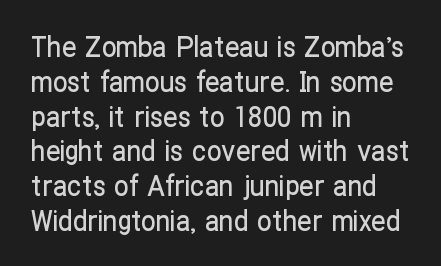
Q: Is the text italic (slanted)? A: No, it is upright.
Q: Is the typeface a serif or a sans-serif typeface? A: Sans-serif.
Q: Is the text underlined? A: No.
Q: How is the paragraph aligned? A: Left-aligned.
Q: Is the spacing between letters normal or unusually wide? A: Normal.
Q: Width (condensed, normal, or wide)? A: Condensed.
Q: Stroke contrast? A: Low.
Q: x-height? A: Medium.
Q: Monospaced? A: No.
